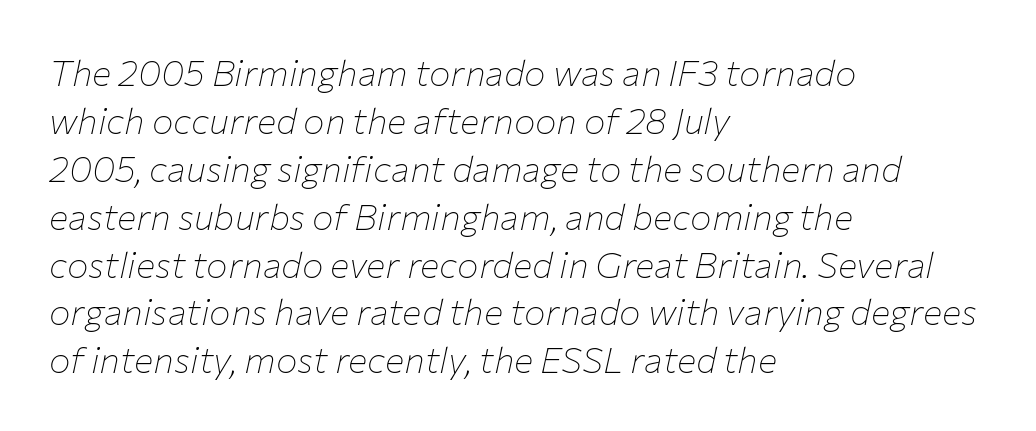
The image shows 36 px thin type, italic (leaning right); set left-aligned, normal line spacing (1.33x), normal letter spacing, not underlined; low stroke contrast and a medium x-height.
